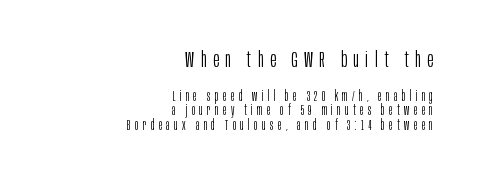
{"italic": "no", "bold": "no", "underline": "no", "align": "right", "line_spacing": "tight", "line_spacing_ratio": 1.02, "letter_spacing": "wide", "letter_spacing_em": 0.3, "larger_block": "first", "size_ratio": 1.57, "glyph_px": 22}
